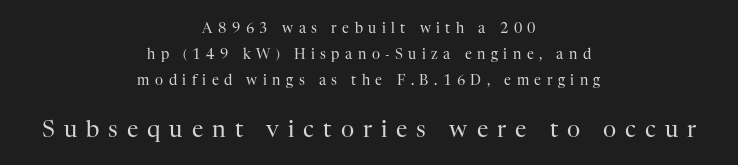
The paragraph shown floats in the horizontal middle. This is not heavy type; no bold has been used. The typography opts for an upright posture over an oblique one. Tracking here is generous; glyphs stand well apart from one another. A bare baseline throughout the passage. Two sizes are in play, and the larger belongs to the second block.
